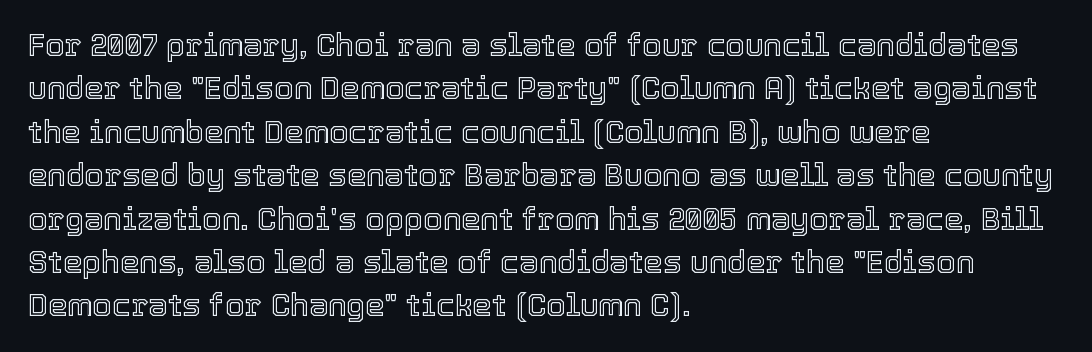
{"italic": "no", "width": "normal", "x_height": "medium", "monospaced": "no", "underline": "no", "align": "left", "line_spacing": "normal", "line_spacing_ratio": 1.4, "letter_spacing": "normal", "letter_spacing_em": 0.0, "glyph_px": 31}
